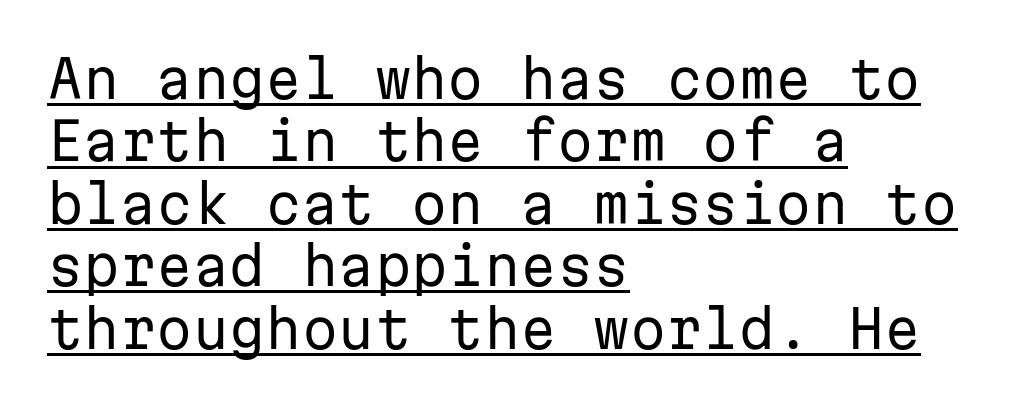
Rendered with straight, roman letterforms. Looks like someone drew a line under every word here. If you drew a ruler down the left edge, every line would touch it. A sans-serif font was chosen for this passage.
